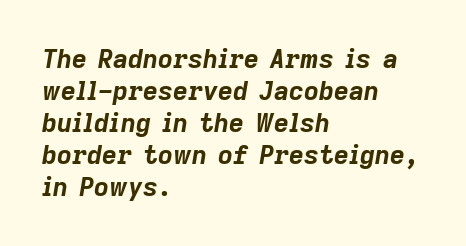
Q: Is the text bold? A: Yes.
Q: Is the text italic (slanted)? A: Yes, it leans right by about 9 degrees.
Q: Is the text underlined? A: No.
Q: How is the paragraph aligned? A: Left-aligned.
Q: Is the spacing between letters normal or unusually wide? A: Normal.
